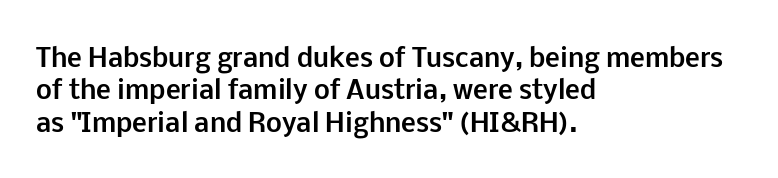
The image shows 25 px bold type, upright; set left-aligned, normal line spacing (1.3x), normal letter spacing, not underlined.
